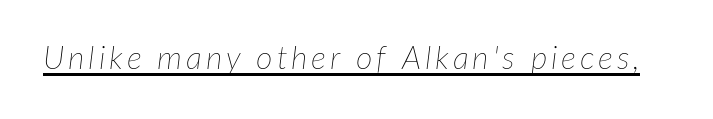
The image shows 32 px thin type, italic (leaning right); set underlined; low stroke contrast and a medium x-height.
